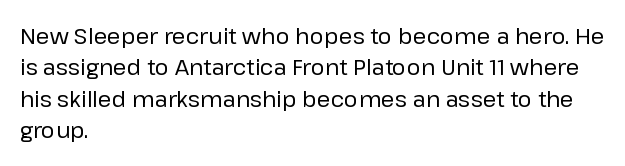
{"italic": "no", "bold": "no", "underline": "no", "align": "left", "line_spacing": "normal", "line_spacing_ratio": 1.43, "letter_spacing": "normal", "letter_spacing_em": 0.0, "glyph_px": 22}
